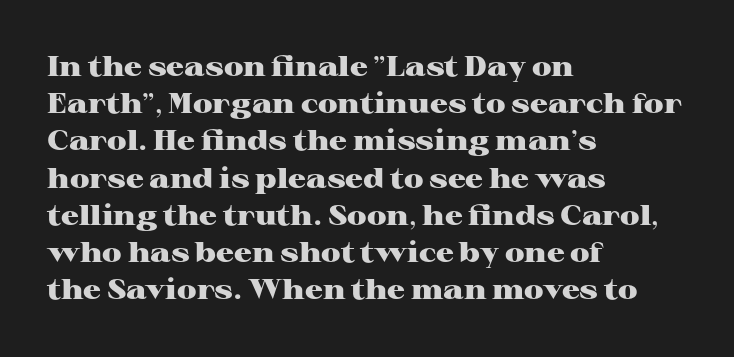
Q: Is the text bold? A: Yes.
Q: Is the text italic (slanted)? A: No, it is upright.
Q: Is the typeface a serif or a sans-serif typeface? A: Serif.
Q: Is the text underlined? A: No.
Q: How is the paragraph aligned? A: Left-aligned.
Q: Is the spacing between letters normal or unusually wide? A: Normal.
Q: Is the spacing between lines tight, normal or loose? A: Normal.
Q: Width (condensed, normal, or wide)? A: Wide.
Q: Stroke contrast? A: High.
Q: x-height? A: Medium.
Q: Monospaced? A: No.
